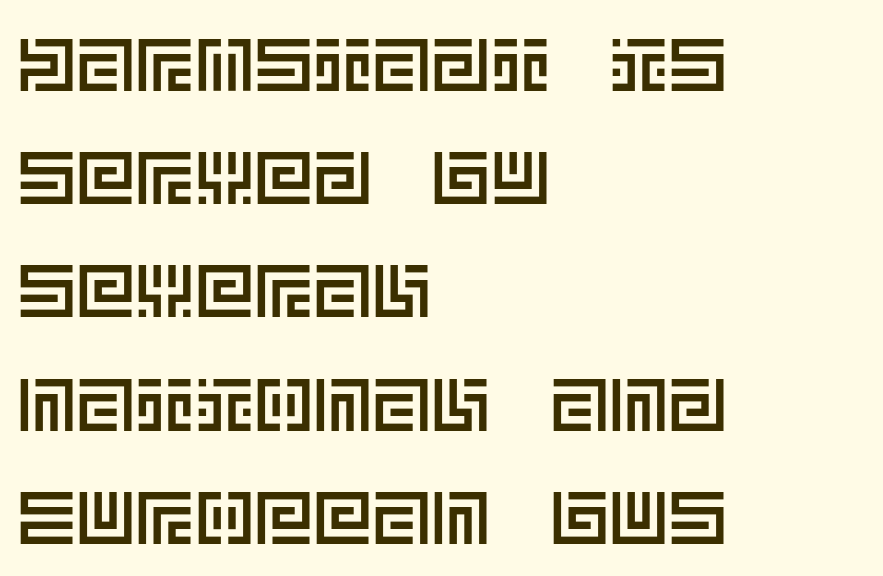
The lines in this sample share a left origin and differ only in where they stop. Ordinary non-slanted type is in use. Does the leading feel generous? No, just average. Spacing between characters is what you'd get straight out of the box.
